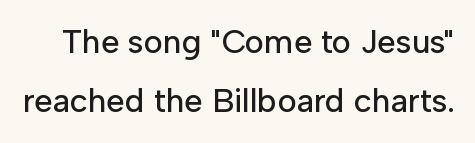
{"serif": "no", "italic": "no", "width": "normal", "stroke_contrast": "low", "x_height": "medium", "monospaced": "no", "underline": "no", "line_spacing_ratio": 1.8, "letter_spacing": "normal", "letter_spacing_em": 0.0, "glyph_px": 33}
